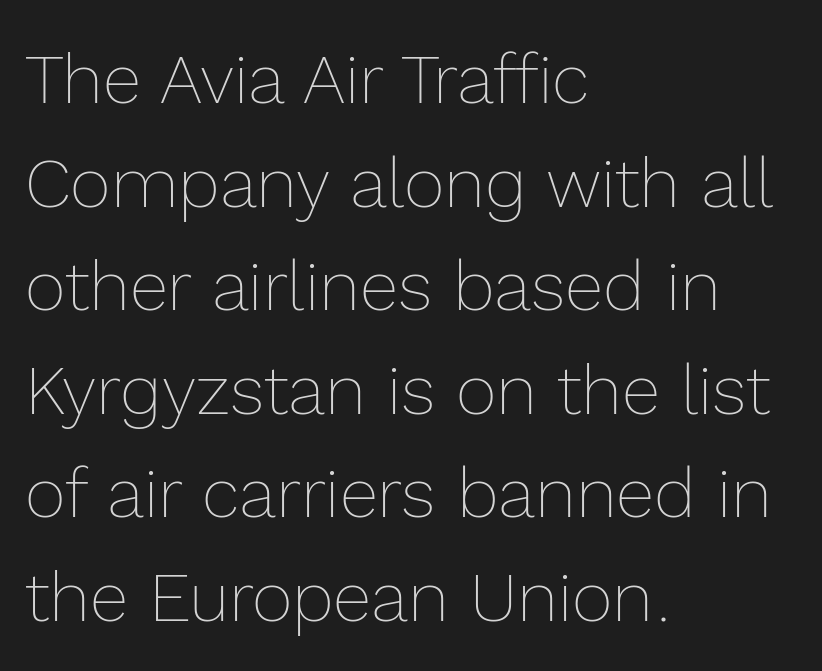
{"italic": "no", "bold": "no", "weight": "thin", "width": "normal", "x_height": "medium", "monospaced": "no", "underline": "no", "align": "left", "line_spacing": "normal", "line_spacing_ratio": 1.48, "letter_spacing": "normal", "letter_spacing_em": 0.0, "glyph_px": 70}
